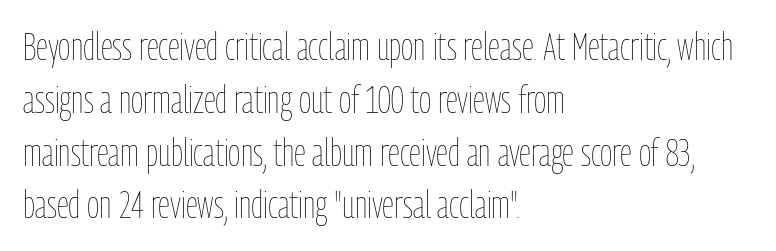
{"italic": "no", "bold": "no", "weight": "thin", "width": "condensed", "stroke_contrast": "low", "x_height": "medium", "monospaced": "no", "underline": "no", "align": "left", "line_spacing": "normal", "line_spacing_ratio": 1.39, "letter_spacing": "normal", "letter_spacing_em": 0.0, "glyph_px": 38}
